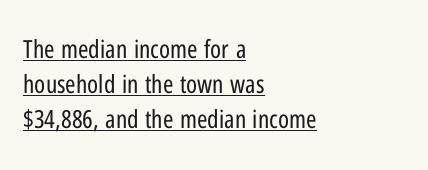
{"italic": "no", "bold": "no", "underline": "yes", "align": "left", "line_spacing": "normal", "line_spacing_ratio": 1.4, "letter_spacing": "normal", "letter_spacing_em": 0.0, "glyph_px": 25}
